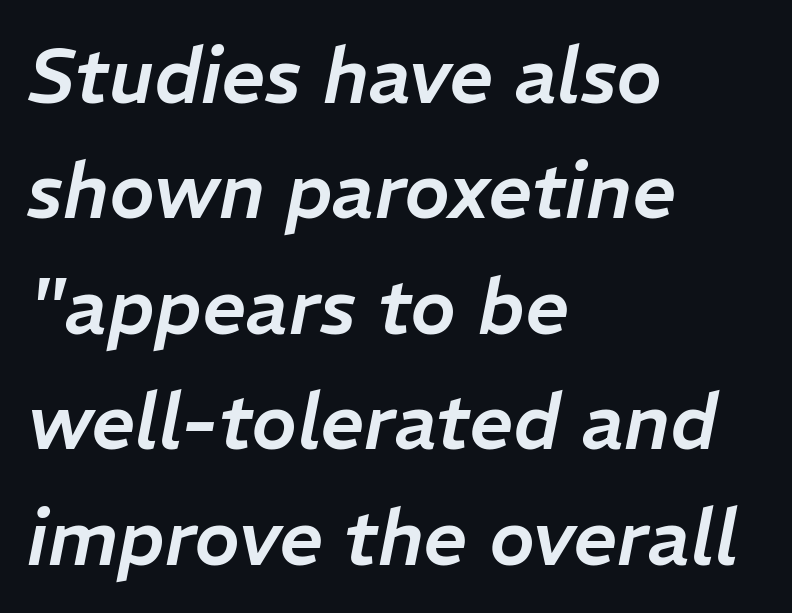
Q: Is the text italic (slanted)? A: Yes, it leans right by about 11 degrees.
Q: Is the text underlined? A: No.
Q: How is the paragraph aligned? A: Left-aligned.
Q: Is the spacing between letters normal or unusually wide? A: Normal.
Q: Is the spacing between lines tight, normal or loose? A: Normal.
Q: Width (condensed, normal, or wide)? A: Normal.
Q: Stroke contrast? A: Low.
Q: x-height? A: Medium.
Q: Monospaced? A: No.
